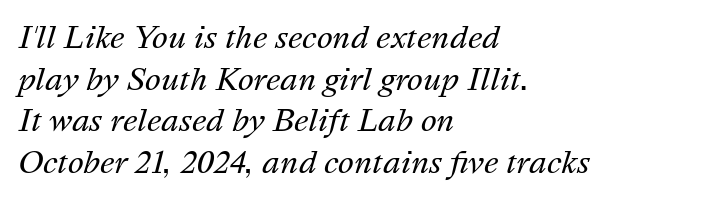
Q: Is the text bold? A: No.
Q: Is the text italic (slanted)? A: Yes, it leans right by about 16 degrees.
Q: Is the text underlined? A: No.
Q: How is the paragraph aligned? A: Left-aligned.
Q: Is the spacing between letters normal or unusually wide? A: Normal.
Q: Is the spacing between lines tight, normal or loose? A: Normal.
Q: Width (condensed, normal, or wide)? A: Normal.
Q: Stroke contrast? A: Medium.
Q: x-height? A: Medium.
Q: Monospaced? A: No.
